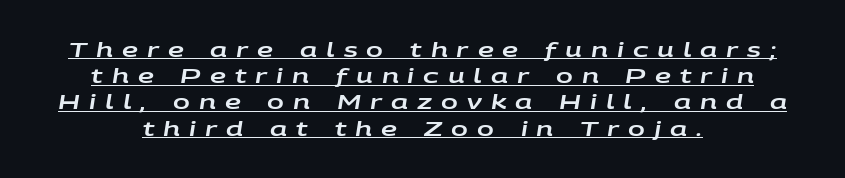
{"italic": "yes", "lean": "right", "slant_degrees": 9, "underline": "yes", "align": "center", "line_spacing": "normal", "line_spacing_ratio": 1.31, "letter_spacing": "wide", "letter_spacing_em": 0.45, "glyph_px": 20}
